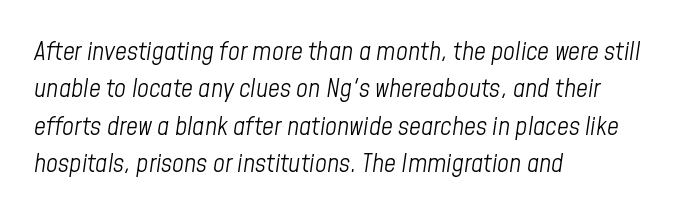
{"italic": "yes", "lean": "right", "slant_degrees": 8, "bold": "no", "underline": "no", "align": "left", "line_spacing": "normal", "line_spacing_ratio": 1.44, "letter_spacing": "normal", "letter_spacing_em": 0.0, "glyph_px": 26}
